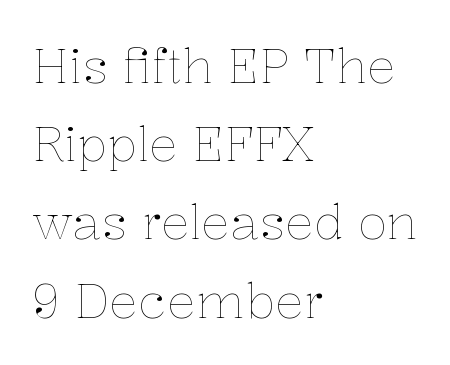
{"italic": "no", "bold": "no", "weight": "thin", "width": "normal", "stroke_contrast": "low", "x_height": "medium", "monospaced": "no", "underline": "no", "align": "left", "line_spacing": "normal", "line_spacing_ratio": 1.63, "letter_spacing": "normal", "letter_spacing_em": 0.0, "glyph_px": 48}
